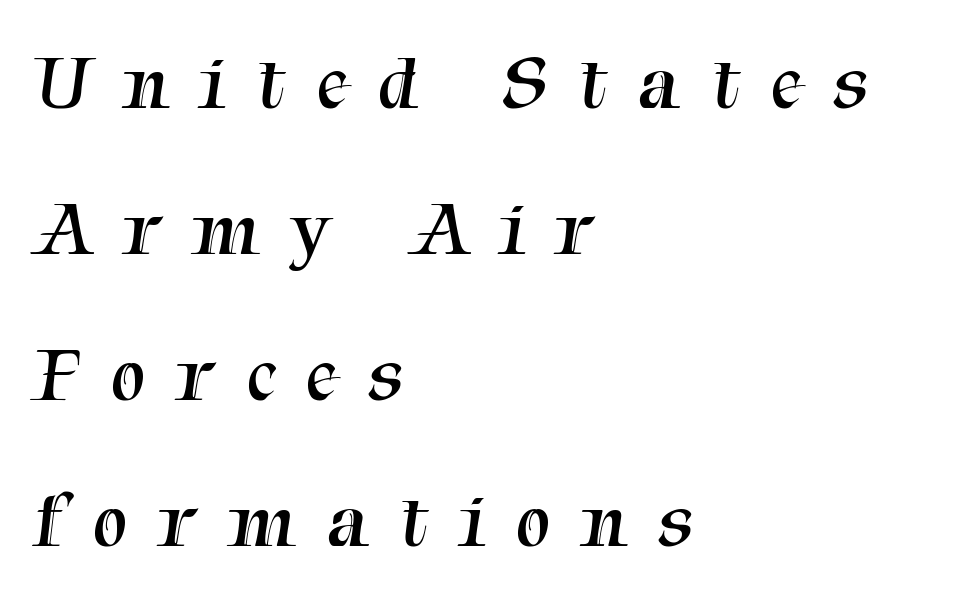
Typographically, this falls in the serif category. Clear beneath every line of the passage. The horizontal fit of the characters is loose and conspicuously gappy. The cut favours lightness, reaching ordinary text weight at its darkest. Do the characters align in a grid? No, the font is proportional.
